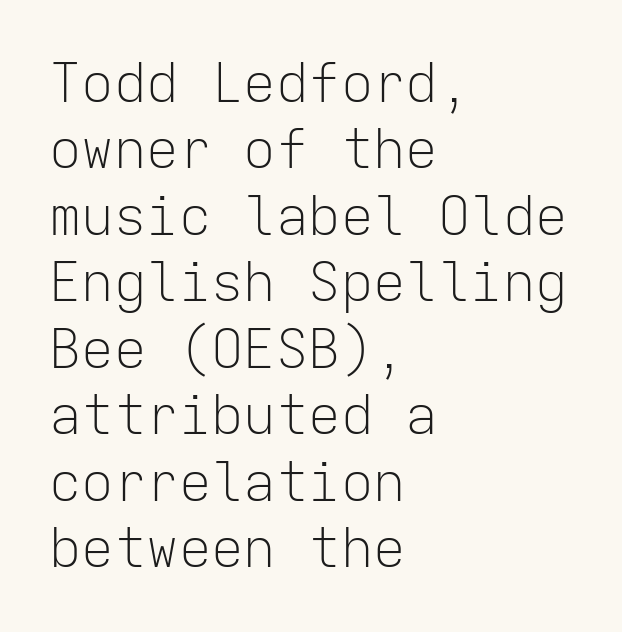
Each letter, wide or thin by design, is forced into the same width here. These lines are composed in type without serifs. Tracking value appears to be zero — textbook default spacing. Decoration check: the copy has no underline. Stems here are at most as thick as an everyday book face. Designer's note — italics off, roman on.
